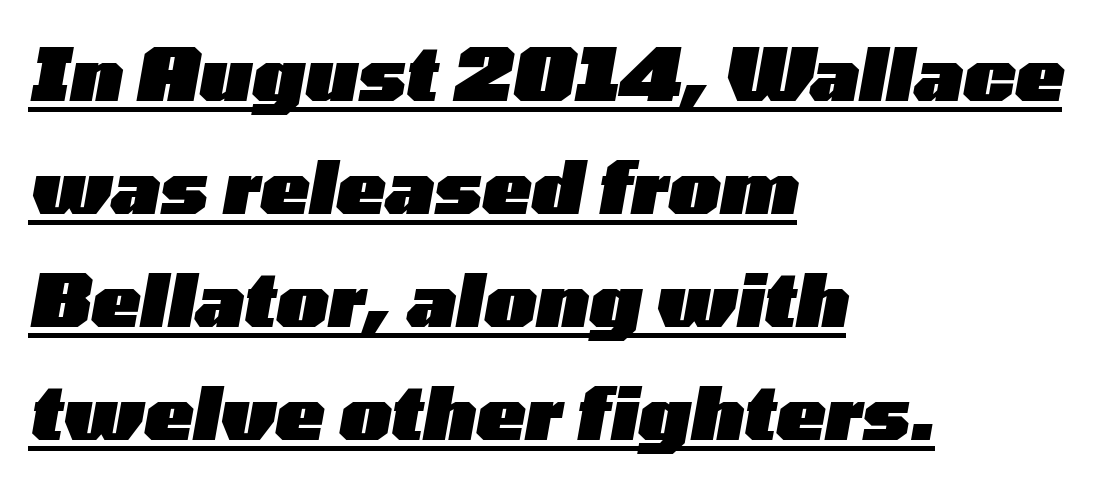
{"italic": "yes", "lean": "right", "slant_degrees": 10, "bold": "yes", "weight": "heavy", "width": "wide", "stroke_contrast": "low", "x_height": "medium", "monospaced": "no", "underline": "yes", "align": "left", "line_spacing": "normal", "line_spacing_ratio": 1.55, "letter_spacing": "normal", "letter_spacing_em": 0.0, "glyph_px": 73}
